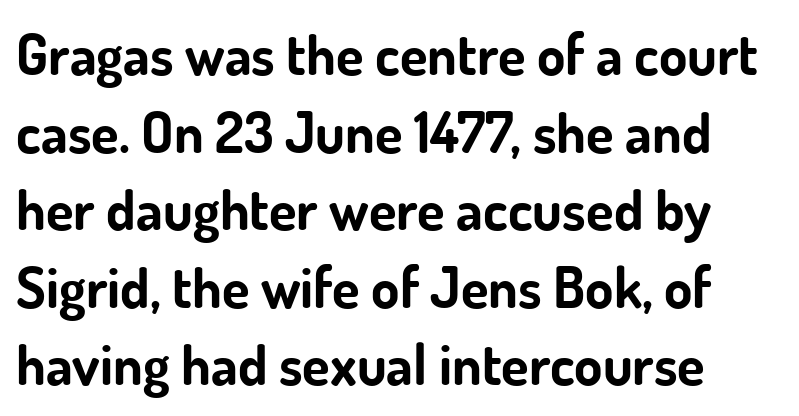
Q: Is the text bold? A: Yes.
Q: Is the text italic (slanted)? A: No, it is upright.
Q: Is the typeface a serif or a sans-serif typeface? A: Sans-serif.
Q: Is the text underlined? A: No.
Q: How is the paragraph aligned? A: Left-aligned.
Q: Is the spacing between letters normal or unusually wide? A: Normal.
Q: Is the spacing between lines tight, normal or loose? A: Normal.
Q: Width (condensed, normal, or wide)? A: Normal.
Q: Stroke contrast? A: Low.
Q: x-height? A: Small.
Q: Monospaced? A: No.
